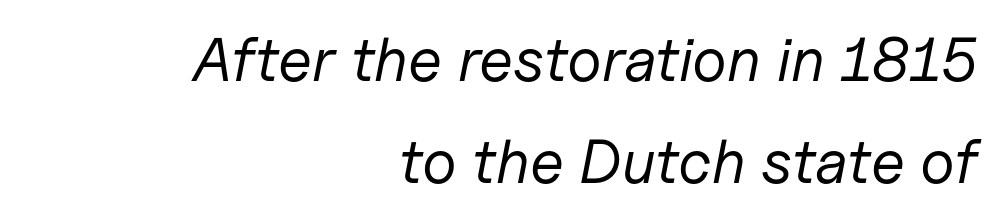
{"italic": "yes", "lean": "right", "slant_degrees": 11, "bold": "no", "weight": "regular", "width": "normal", "stroke_contrast": "low", "x_height": "medium", "monospaced": "no", "underline": "no", "align": "right", "line_spacing": "normal", "line_spacing_ratio": 1.65, "letter_spacing": "normal", "letter_spacing_em": 0.0, "glyph_px": 62}
